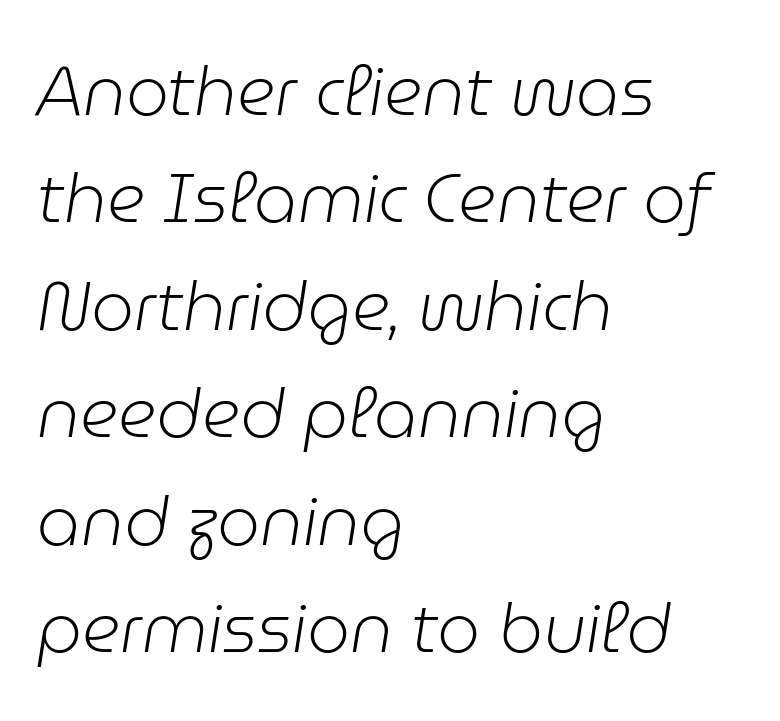
Q: Is the text bold? A: No.
Q: Is the text italic (slanted)? A: Yes, it leans right by about 9 degrees.
Q: Is the text underlined? A: No.
Q: How is the paragraph aligned? A: Left-aligned.
Q: Is the spacing between letters normal or unusually wide? A: Normal.
Q: Is the spacing between lines tight, normal or loose? A: Normal.
Q: Width (condensed, normal, or wide)? A: Normal.
Q: Stroke contrast? A: Low.
Q: x-height? A: Medium.
Q: Monospaced? A: No.
